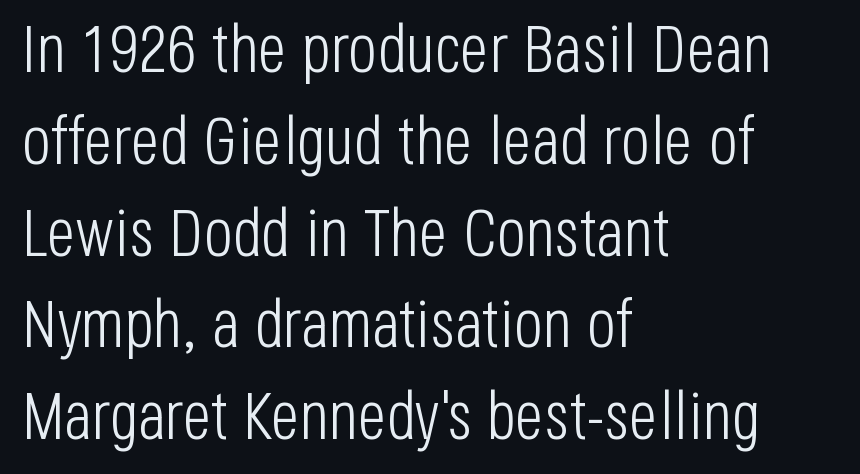
This is roman type, the default non-slanted kind. Weight class: somewhere from thin through regular. Vertically, the passage feels balanced, rows spaced as you'd expect. Letterform terminals end flat and unadorned throughout the passage. You could not count columns in this text — the font is proportionally spaced.
